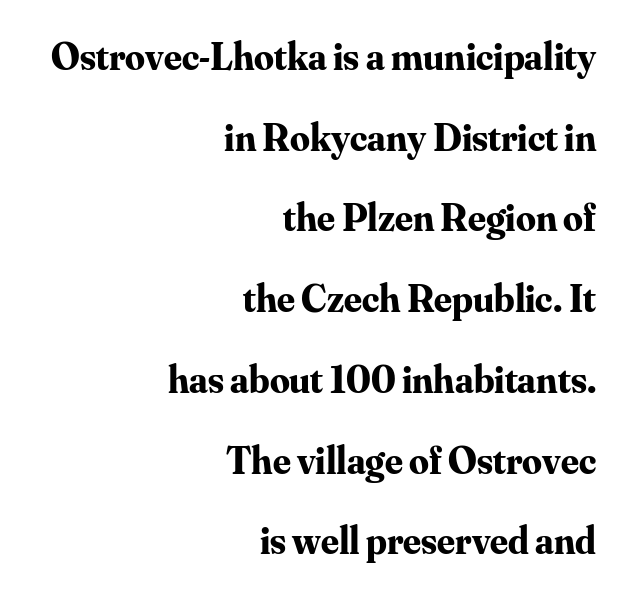
{"serif": "yes", "italic": "no", "bold": "yes", "weight": "bold", "width": "normal", "stroke_contrast": "medium", "x_height": "small", "monospaced": "no", "underline": "no", "align": "right", "line_spacing": "loose", "line_spacing_ratio": 2.07, "letter_spacing": "normal", "letter_spacing_em": 0.0, "glyph_px": 39}
